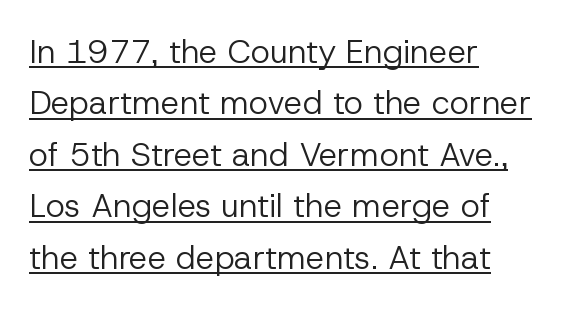
The image shows 33 px regular-weight sans-serif type, upright; set left-aligned, normal line spacing (1.56x), normal letter spacing, underlined; low stroke contrast and a medium x-height.
